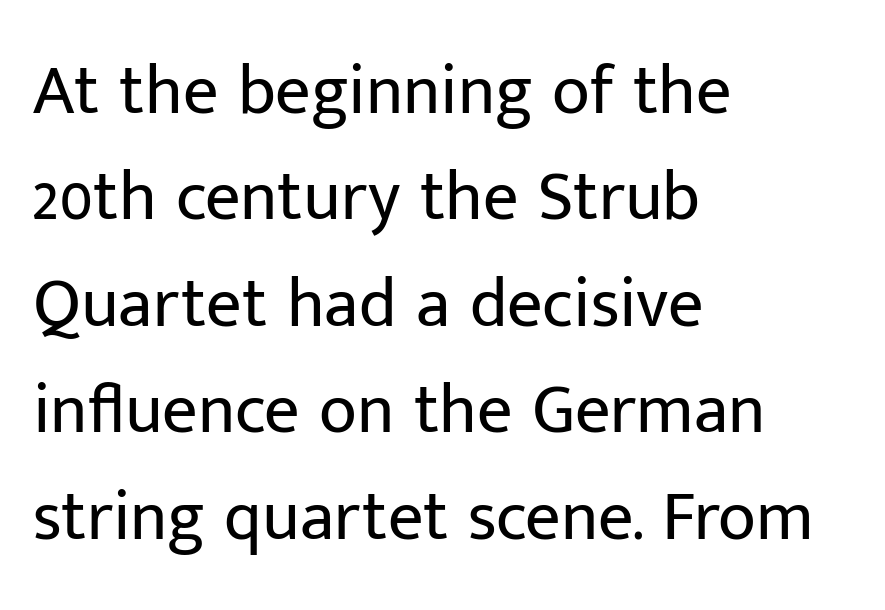
The image shows 70 px regular-weight sans-serif type, upright; set left-aligned, normal line spacing (1.52x), normal letter spacing, not underlined; low stroke contrast and a medium x-height.
